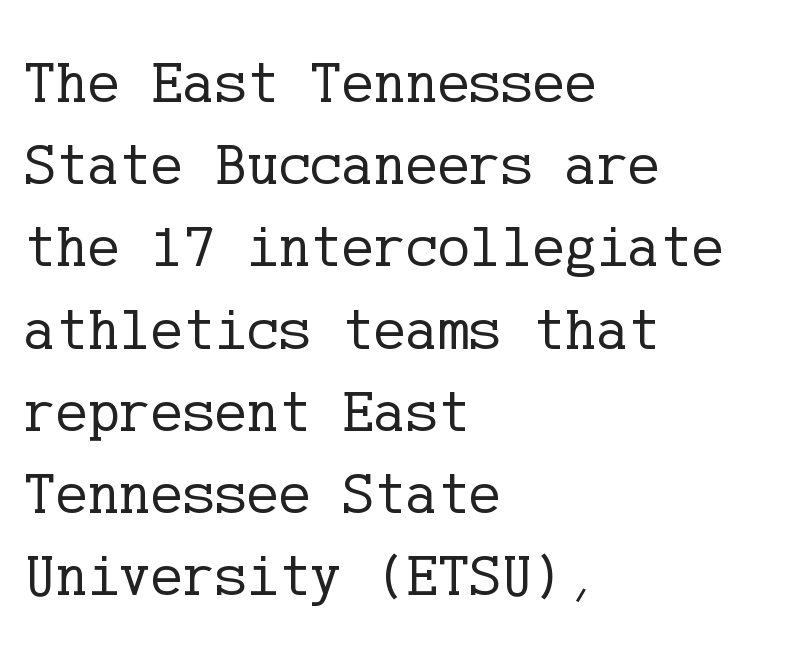
Q: Is the text bold? A: No.
Q: Is the text italic (slanted)? A: No, it is upright.
Q: Is the typeface a serif or a sans-serif typeface? A: Serif.
Q: Is the text underlined? A: No.
Q: How is the paragraph aligned? A: Left-aligned.
Q: Is the spacing between letters normal or unusually wide? A: Normal.
Q: Is the spacing between lines tight, normal or loose? A: Normal.
Q: Width (condensed, normal, or wide)? A: Normal.
Q: Stroke contrast? A: Low.
Q: x-height? A: Medium.
